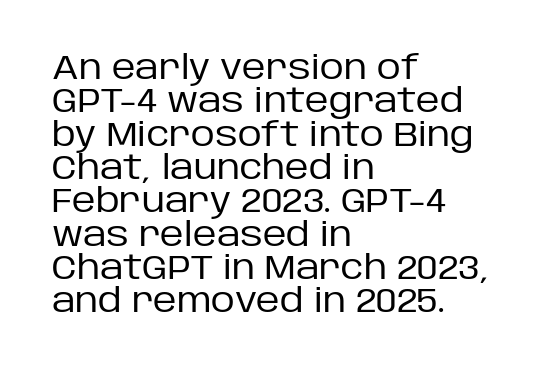
The image shows 33 px regular-weight sans-serif type, upright; set left-aligned, tight line spacing (1.01x), normal letter spacing, not underlined; low stroke contrast and a large x-height.
